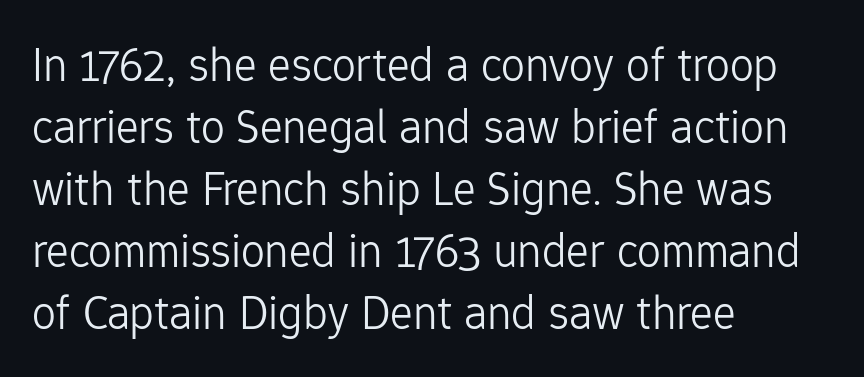
Q: Is the text bold? A: No.
Q: Is the text italic (slanted)? A: No, it is upright.
Q: Is the typeface a serif or a sans-serif typeface? A: Sans-serif.
Q: Is the text underlined? A: No.
Q: How is the paragraph aligned? A: Left-aligned.
Q: Is the spacing between letters normal or unusually wide? A: Normal.
Q: Is the spacing between lines tight, normal or loose? A: Normal.
Q: Width (condensed, normal, or wide)? A: Normal.
Q: Stroke contrast? A: Low.
Q: x-height? A: Medium.
Q: Monospaced? A: No.
